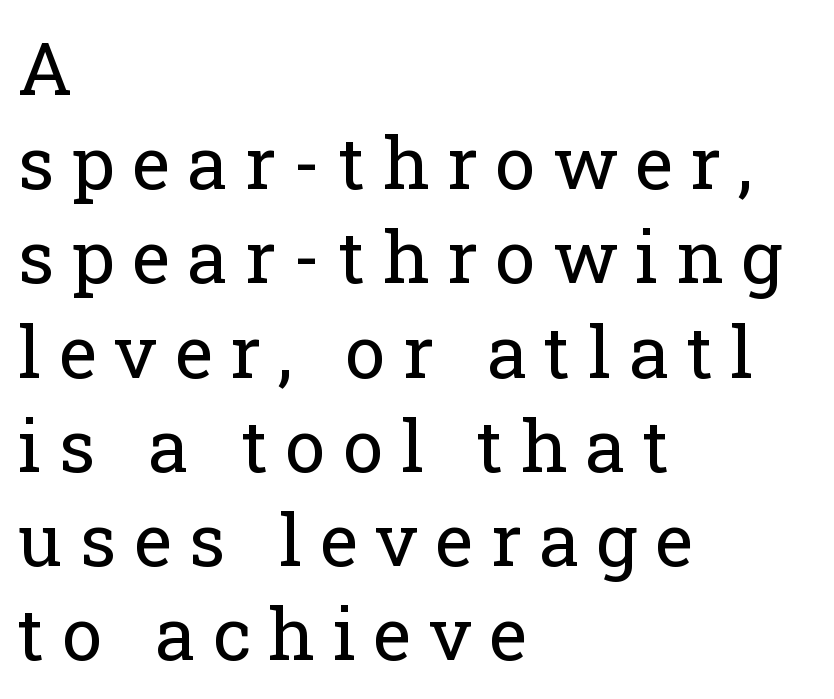
The image shows 73 px regular-weight serif type, upright; set left-aligned, normal line spacing (1.29x), unusually wide letter spacing (+0.24 em), not underlined; low stroke contrast and a medium x-height.
